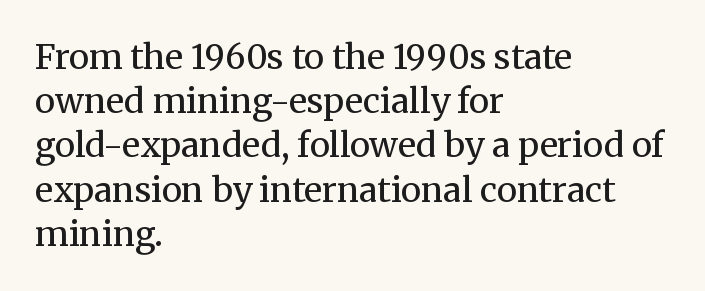
Visually the block forms a straight wall on the left and a jagged coastline on the right. The rendering uses natural spacing where letterforms have individual widths. Regular leading. Posture: straight, roman, zero tilt. A quiet, ordinary-to-light weight characterises the typeface.
